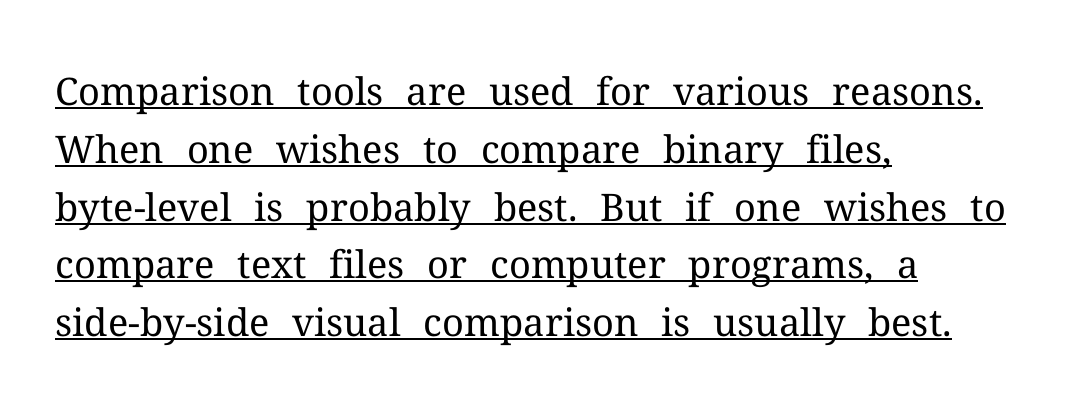
{"serif": "yes", "italic": "no", "bold": "no", "weight": "regular", "width": "normal", "stroke_contrast": "medium", "x_height": "medium", "monospaced": "no", "underline": "yes", "align": "left", "line_spacing": "normal", "line_spacing_ratio": 1.52, "letter_spacing": "normal", "letter_spacing_em": 0.0, "glyph_px": 38}
